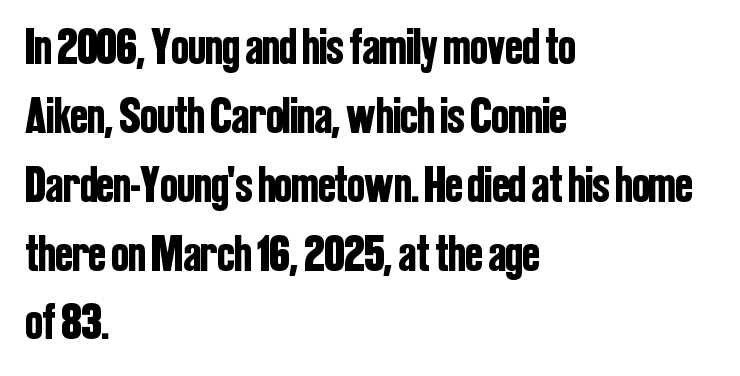
The specimen reads as upright at a glance. Nothing unusual about the tracking: characters are spaced as the font intends. Varying glyph widths throughout — classic text-font behaviour. If you drew a ruler down the left edge, every line would touch it. The words here are not underlined.
